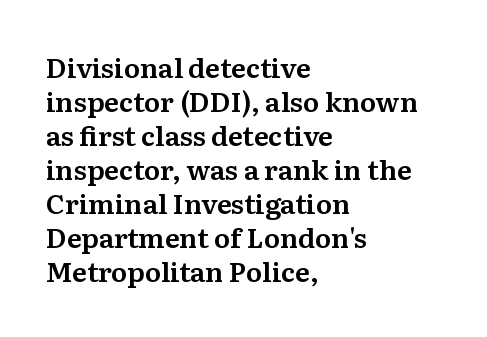
Q: Is the text italic (slanted)? A: No, it is upright.
Q: Is the text underlined? A: No.
Q: How is the paragraph aligned? A: Left-aligned.
Q: Is the spacing between letters normal or unusually wide? A: Normal.
Q: Is the spacing between lines tight, normal or loose? A: Normal.
